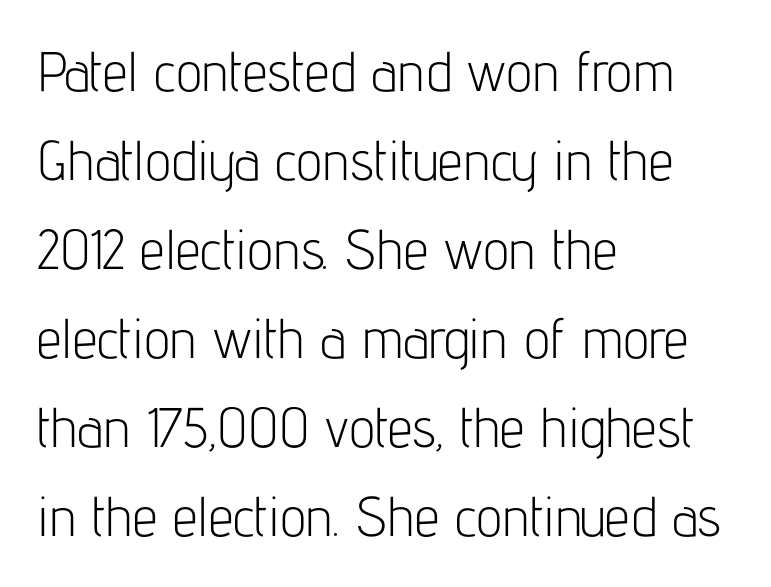
{"serif": "no", "italic": "no", "bold": "no", "weight": "light", "width": "condensed", "stroke_contrast": "low", "x_height": "medium", "monospaced": "no", "underline": "no", "align": "left", "line_spacing": "normal", "line_spacing_ratio": 1.59, "letter_spacing": "normal", "letter_spacing_em": 0.0, "glyph_px": 56}
